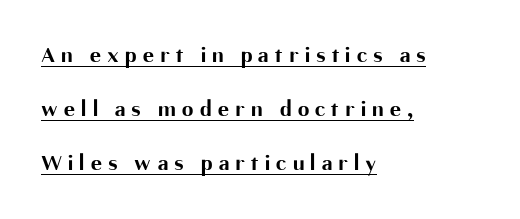
The image shows 23 px bold type, upright; set left-aligned, loose line spacing (2.35x), unusually wide letter spacing (+0.27 em), underlined.
